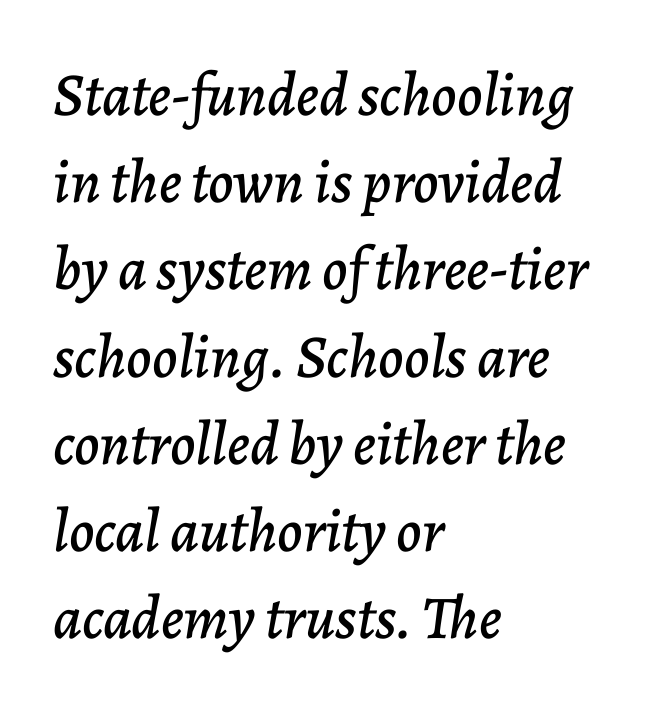
Q: Is the text italic (slanted)? A: Yes, it leans right by about 7 degrees.
Q: Is the text underlined? A: No.
Q: How is the paragraph aligned? A: Left-aligned.
Q: Is the spacing between letters normal or unusually wide? A: Normal.
Q: Is the spacing between lines tight, normal or loose? A: Normal.
Q: Width (condensed, normal, or wide)? A: Normal.
Q: Stroke contrast? A: Low.
Q: x-height? A: Medium.
Q: Monospaced? A: No.
